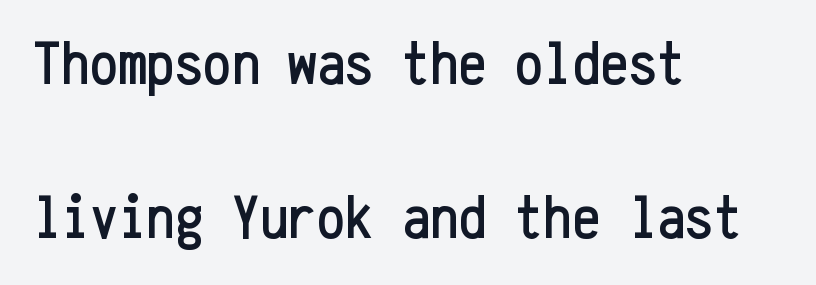
Q: Is the text italic (slanted)? A: No, it is upright.
Q: Is the typeface a serif or a sans-serif typeface? A: Sans-serif.
Q: Is the text underlined? A: No.
Q: How is the paragraph aligned? A: Left-aligned.
Q: Is the spacing between letters normal or unusually wide? A: Normal.
Q: Is the spacing between lines tight, normal or loose? A: Loose.
Q: Width (condensed, normal, or wide)? A: Condensed.
Q: Stroke contrast? A: Low.
Q: x-height? A: Medium.
Q: Monospaced? A: Yes.
